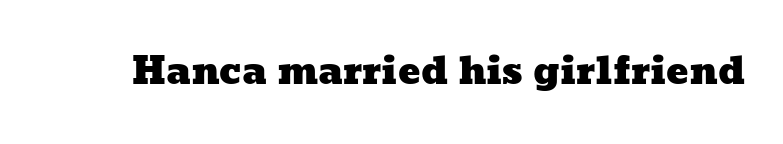
This sample has the flowing, uneven cadence of proportional lettering. The letters sit at their default tracking, neither squeezed nor spread. Honestly, there is no underline to notice here at all.
